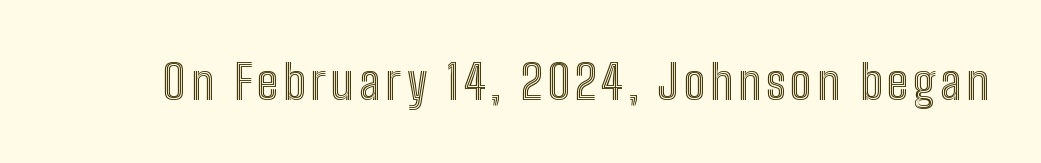
The image shows 48 px condensed type, upright; set not underlined; a medium x-height.
